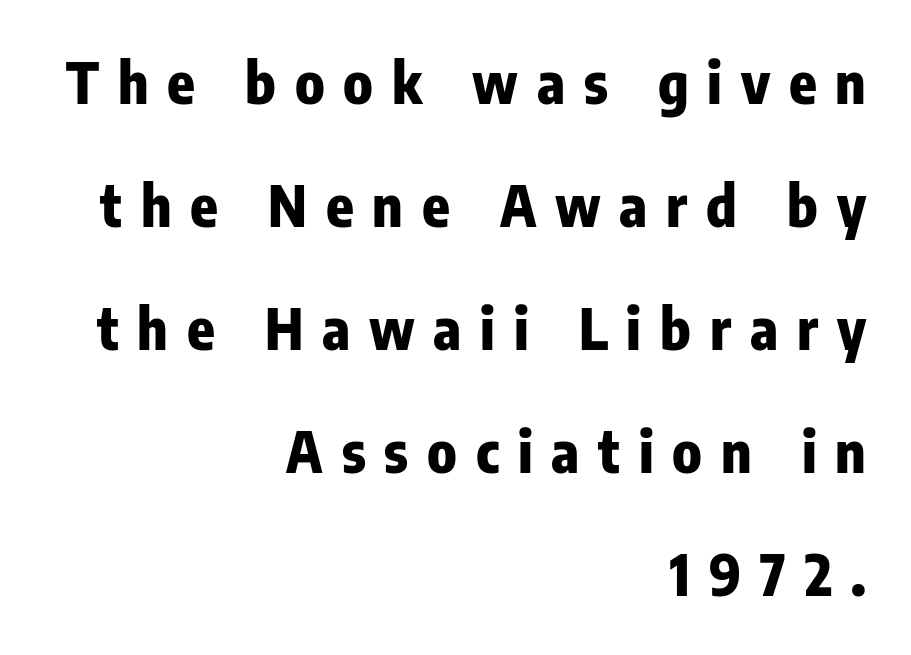
Visually the block forms a straight wall on the right and a jagged coastline on the left. Italic? Not at all — the glyphs are vertical. Descender tails drop into unmarked territory. Inter-character spacing is expanded well beyond the font's built-in metrics. The rendering uses natural spacing where letterforms have individual widths.
